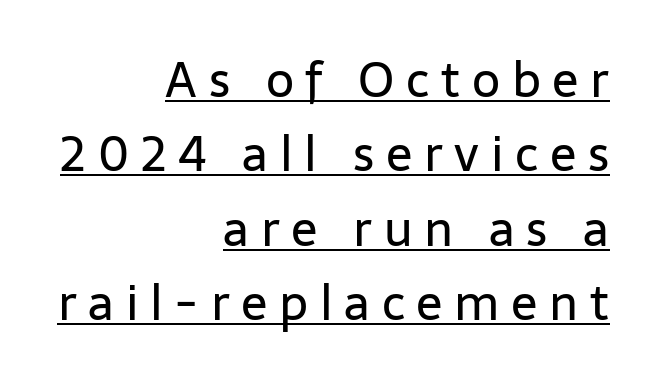
{"serif": "no", "italic": "no", "bold": "no", "weight": "regular", "width": "normal", "stroke_contrast": "low", "x_height": "medium", "monospaced": "no", "underline": "yes", "align": "right", "line_spacing": "normal", "line_spacing_ratio": 1.52, "letter_spacing": "wide", "letter_spacing_em": 0.24, "glyph_px": 49}
